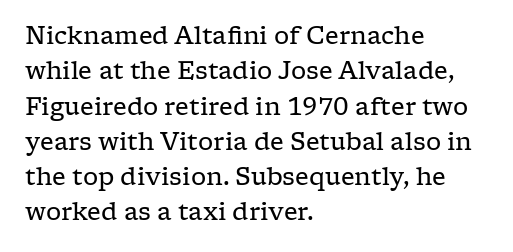
The image shows 24 px text type, upright; set left-aligned, normal line spacing (1.47x), normal letter spacing, not underlined.
